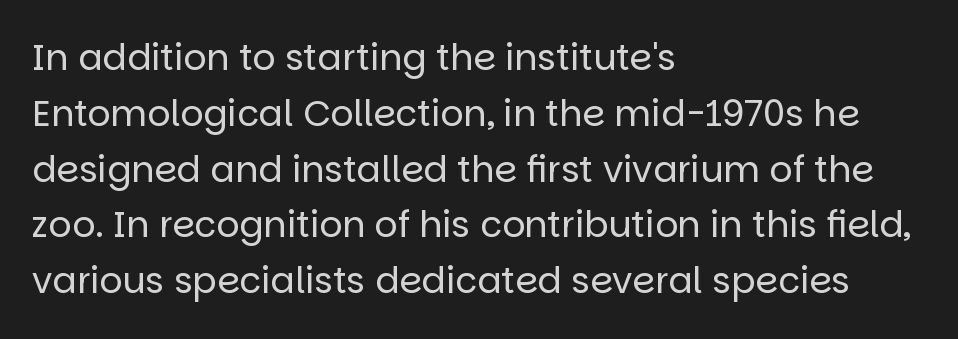
Q: Is the text bold? A: No.
Q: Is the text italic (slanted)? A: No, it is upright.
Q: Is the typeface a serif or a sans-serif typeface? A: Sans-serif.
Q: Is the text underlined? A: No.
Q: How is the paragraph aligned? A: Left-aligned.
Q: Is the spacing between letters normal or unusually wide? A: Normal.
Q: Is the spacing between lines tight, normal or loose? A: Normal.
Q: Width (condensed, normal, or wide)? A: Normal.
Q: Stroke contrast? A: Low.
Q: x-height? A: Large.
Q: Monospaced? A: No.
